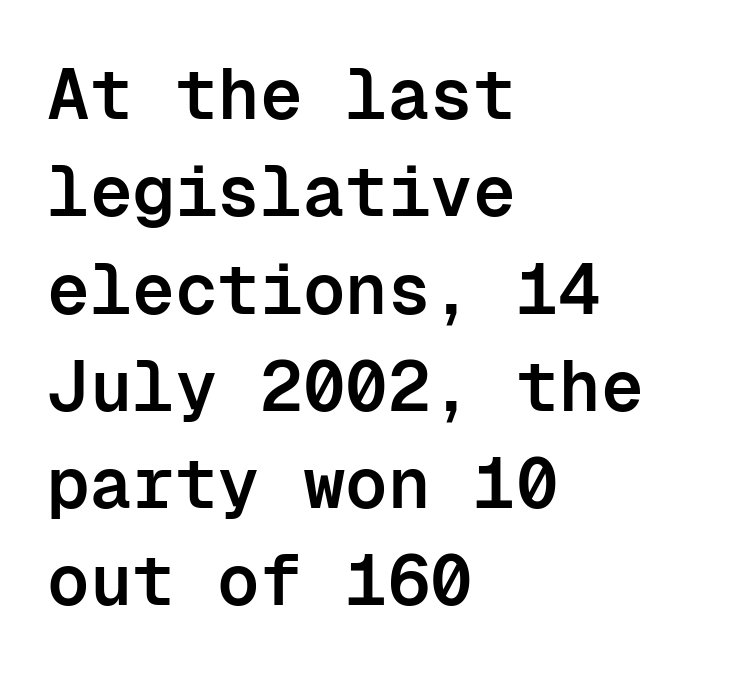
Q: Is the text bold? A: Semi-bold.
Q: Is the text italic (slanted)? A: No, it is upright.
Q: Is the typeface a serif or a sans-serif typeface? A: Sans-serif.
Q: Is the text underlined? A: No.
Q: How is the paragraph aligned? A: Left-aligned.
Q: Is the spacing between letters normal or unusually wide? A: Normal.
Q: Is the spacing between lines tight, normal or loose? A: Normal.
Q: Width (condensed, normal, or wide)? A: Normal.
Q: Stroke contrast? A: Low.
Q: x-height? A: Medium.
Q: Monospaced? A: Yes.
